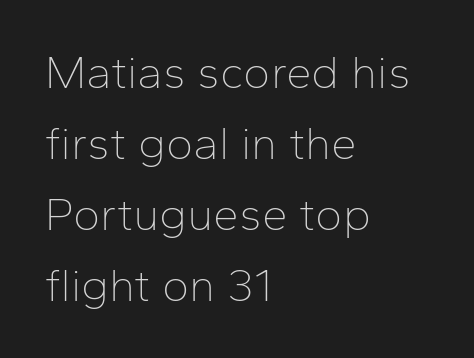
The specimen reads as upright at a glance. Proportional: the letters do not fall into vertical columns. Check the space under the baseline: it is left empty. The type is set solid horizontally, with unmodified tracking. Nothing heavy about these letters — not bold at all.
